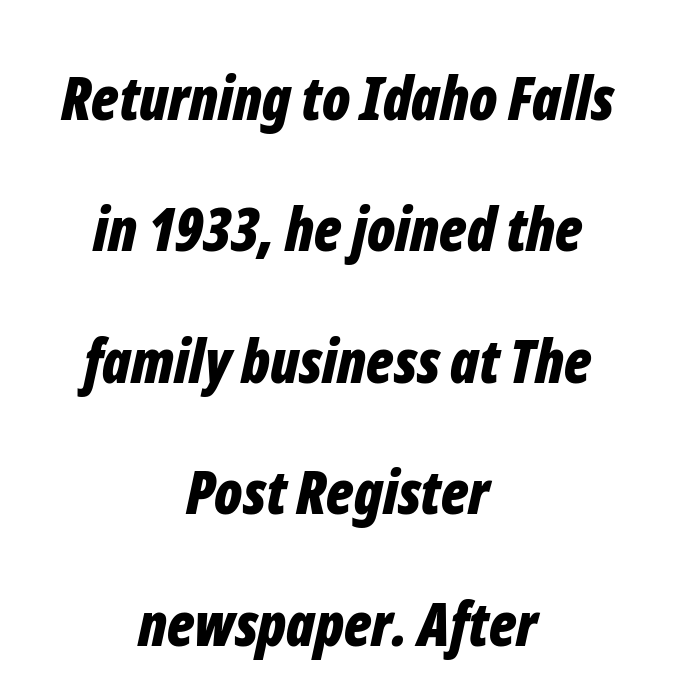
Q: Is the text bold? A: Yes.
Q: Is the text italic (slanted)? A: Yes, it leans right by about 12 degrees.
Q: Is the text underlined? A: No.
Q: How is the paragraph aligned? A: Centered.
Q: Is the spacing between letters normal or unusually wide? A: Normal.
Q: Is the spacing between lines tight, normal or loose? A: Loose.
Q: Width (condensed, normal, or wide)? A: Condensed.
Q: Stroke contrast? A: Low.
Q: x-height? A: Medium.
Q: Monospaced? A: No.
